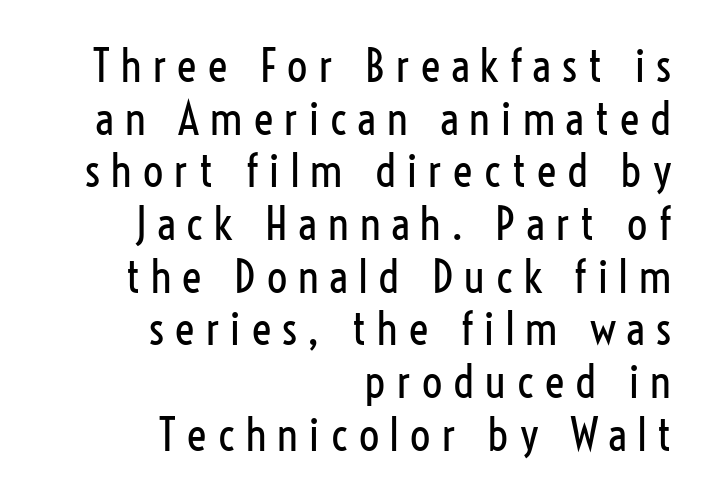
{"serif": "no", "italic": "no", "bold": "no", "weight": "regular", "width": "condensed", "stroke_contrast": "low", "x_height": "medium", "monospaced": "no", "underline": "no", "align": "right", "line_spacing_ratio": 1.17, "letter_spacing": "wide", "letter_spacing_em": 0.25, "glyph_px": 45}
